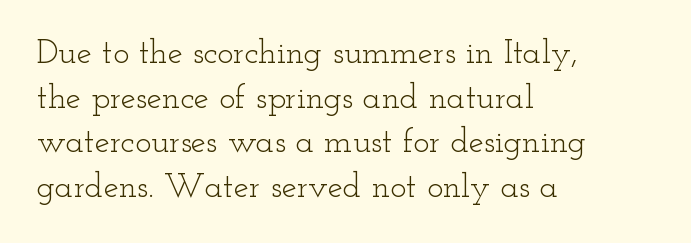
Q: Is the text bold? A: No.
Q: Is the text italic (slanted)? A: No, it is upright.
Q: Is the typeface a serif or a sans-serif typeface? A: Serif.
Q: Is the text underlined? A: No.
Q: How is the paragraph aligned? A: Left-aligned.
Q: Is the spacing between letters normal or unusually wide? A: Normal.
Q: Is the spacing between lines tight, normal or loose? A: Normal.
Q: Width (condensed, normal, or wide)? A: Wide.
Q: Stroke contrast? A: Low.
Q: x-height? A: Small.
Q: Monospaced? A: No.
